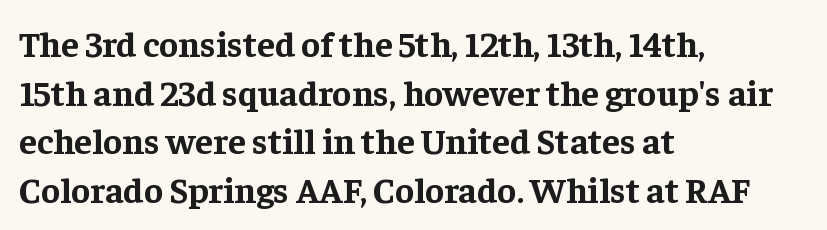
Q: Is the text bold? A: Yes.
Q: Is the text italic (slanted)? A: No, it is upright.
Q: Is the typeface a serif or a sans-serif typeface? A: Serif.
Q: Is the text underlined? A: No.
Q: How is the paragraph aligned? A: Left-aligned.
Q: Is the spacing between letters normal or unusually wide? A: Normal.
Q: Is the spacing between lines tight, normal or loose? A: Normal.
Q: Width (condensed, normal, or wide)? A: Normal.
Q: Stroke contrast? A: Low.
Q: x-height? A: Medium.
Q: Monospaced? A: No.
